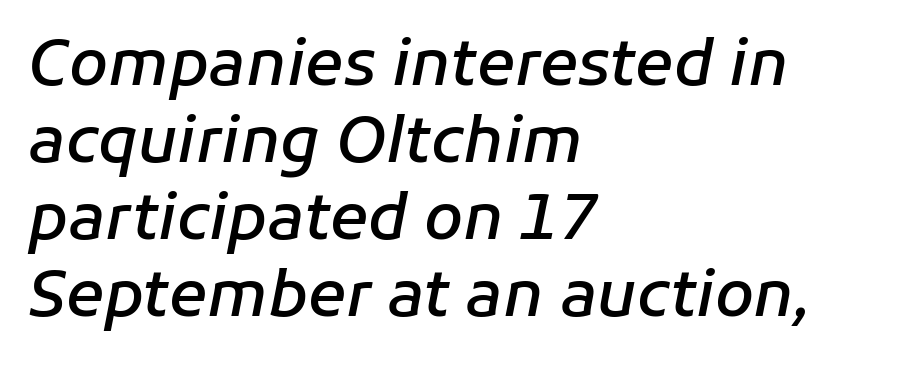
{"italic": "yes", "lean": "right", "slant_degrees": 11, "bold": "semi", "weight": "semibold", "width": "normal", "stroke_contrast": "low", "x_height": "medium", "monospaced": "no", "underline": "no", "align": "left", "line_spacing_ratio": 1.22, "letter_spacing": "normal", "letter_spacing_em": 0.0, "glyph_px": 63}
